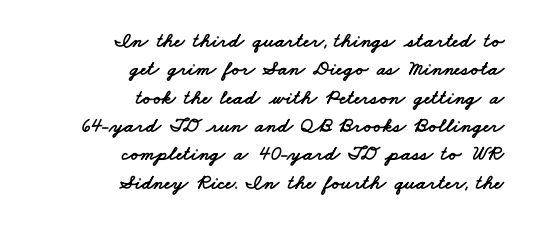
Successive baselines arrive at the customary interval. Notice how the passage keeps a crisp vertical edge on the right only. Is the letter spacing exaggerated? No — it looks like the ordinary default. A bare baseline throughout the passage.
